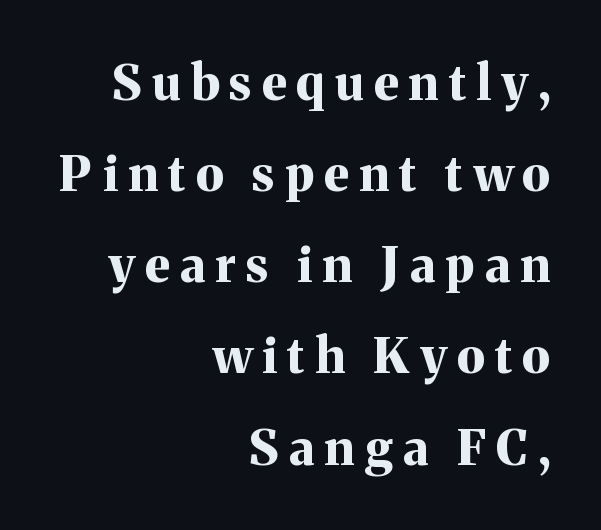
The zone under the glyphs is completely vacant. The letters stand straight up with perfectly vertical stems. In terms of letterform style, serifs are clearly present. The font is running at its bold setting.
